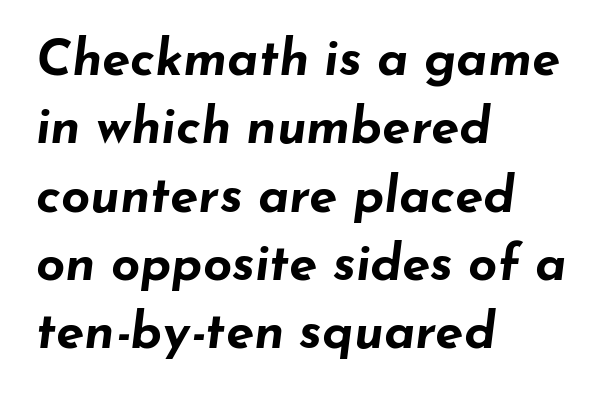
Leading: standard. Tracking here is standard; glyphs follow each other at the usual distance. The strip under each line holds only bare page. The lines in this sample share a left origin and differ only in where they stop. Italic: yes, the glyphs are oblique. Bold? Absolutely — the strokes are thick and heavy.
